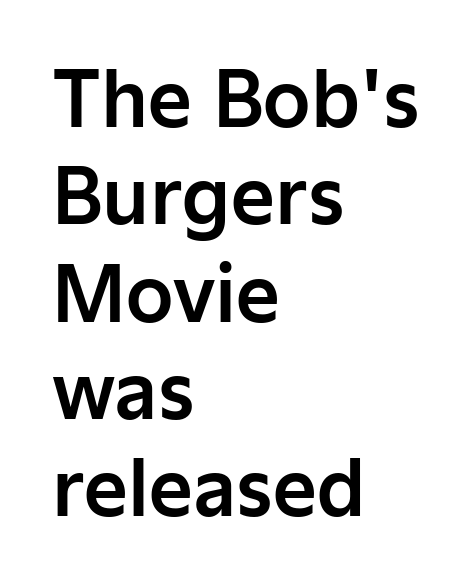
{"serif": "no", "italic": "no", "width": "normal", "stroke_contrast": "low", "x_height": "medium", "monospaced": "no", "underline": "no", "align": "left", "line_spacing": "normal", "line_spacing_ratio": 1.28, "letter_spacing": "normal", "letter_spacing_em": 0.0, "glyph_px": 76}
